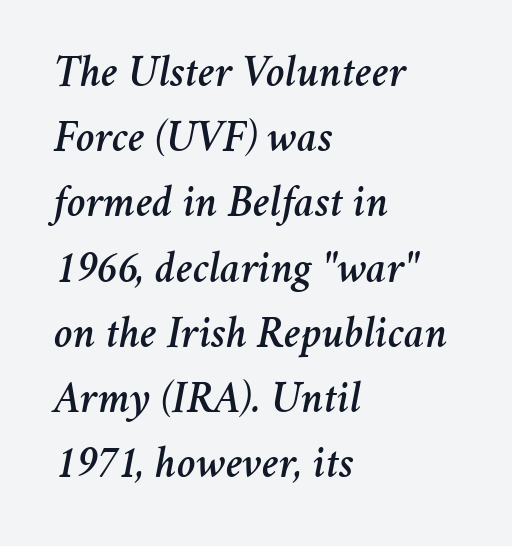
Q: Is the text italic (slanted)? A: Yes, it leans right by about 11 degrees.
Q: Is the text underlined? A: No.
Q: How is the paragraph aligned? A: Left-aligned.
Q: Is the spacing between letters normal or unusually wide? A: Normal.
Q: Is the spacing between lines tight, normal or loose? A: Normal.
Q: Width (condensed, normal, or wide)? A: Normal.
Q: Stroke contrast? A: Medium.
Q: x-height? A: Medium.
Q: Monospaced? A: No.
